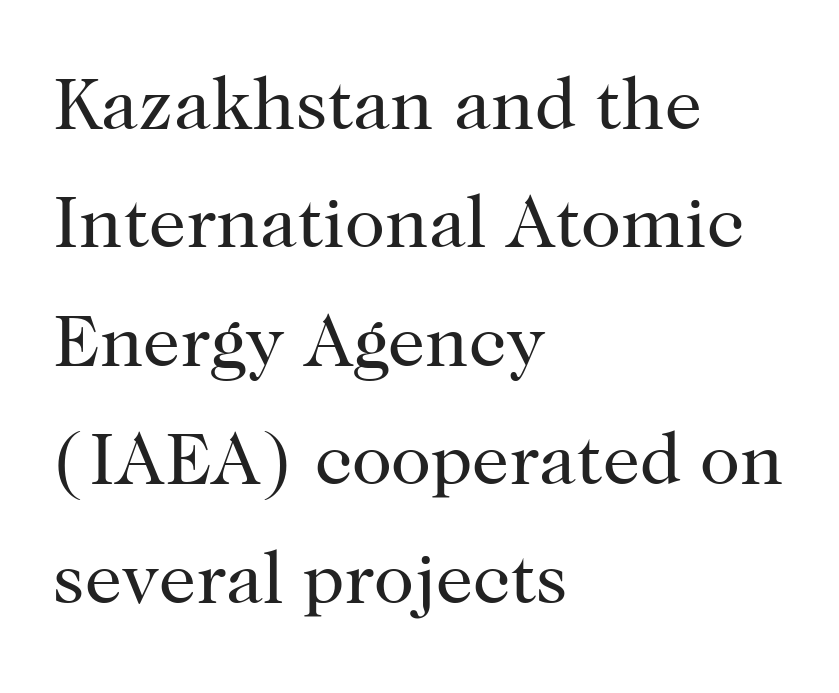
{"serif": "yes", "italic": "no", "bold": "no", "weight": "regular", "width": "normal", "stroke_contrast": "high", "x_height": "medium", "monospaced": "no", "underline": "no", "align": "left", "line_spacing": "normal", "line_spacing_ratio": 1.6, "letter_spacing": "normal", "letter_spacing_em": 0.0, "glyph_px": 74}
